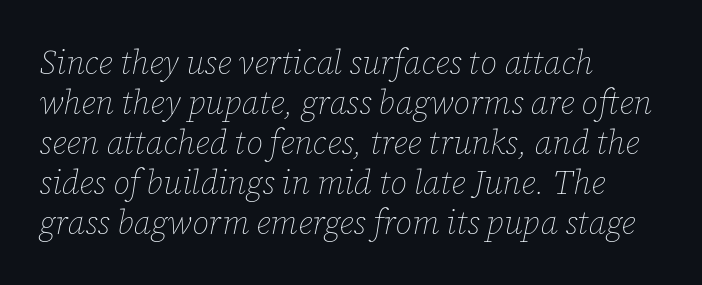
Q: Is the text bold? A: No.
Q: Is the text italic (slanted)? A: Yes, it leans right by about 12 degrees.
Q: Is the text underlined? A: No.
Q: How is the paragraph aligned? A: Left-aligned.
Q: Is the spacing between letters normal or unusually wide? A: Normal.
Q: Width (condensed, normal, or wide)? A: Normal.
Q: Stroke contrast? A: Low.
Q: x-height? A: Medium.
Q: Monospaced? A: No.
